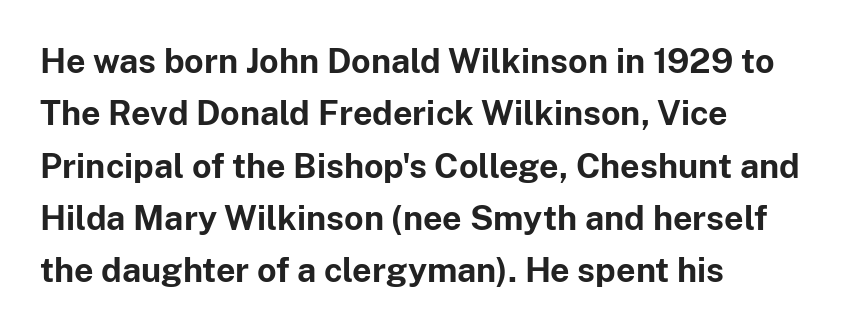
{"serif": "no", "italic": "no", "bold": "yes", "weight": "bold", "width": "normal", "stroke_contrast": "low", "x_height": "medium", "monospaced": "no", "underline": "no", "align": "left", "line_spacing": "normal", "line_spacing_ratio": 1.54, "letter_spacing": "normal", "letter_spacing_em": 0.0, "glyph_px": 34}
